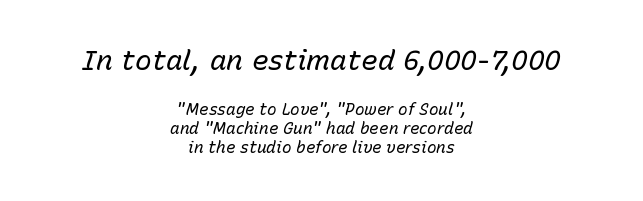
Q: Is the text bold? A: No.
Q: Is the text italic (slanted)? A: Yes, it leans right by about 15 degrees.
Q: Is the text underlined? A: No.
Q: How is the paragraph aligned? A: Centered.
Q: Is the spacing between letters normal or unusually wide? A: Normal.
Q: Which block of text is set in a larger size, the first (top) or the second (bottom)? A: The first (top) one.
Q: Width (condensed, normal, or wide)? A: Normal.
Q: Stroke contrast? A: Low.
Q: x-height? A: Medium.
Q: Monospaced? A: No.
